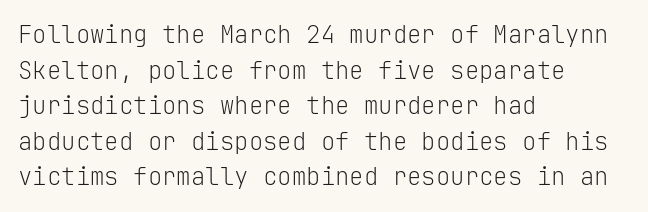
{"italic": "no", "bold": "no", "underline": "no", "align": "left", "line_spacing": "normal", "line_spacing_ratio": 1.48, "letter_spacing": "normal", "letter_spacing_em": 0.0, "glyph_px": 24}
